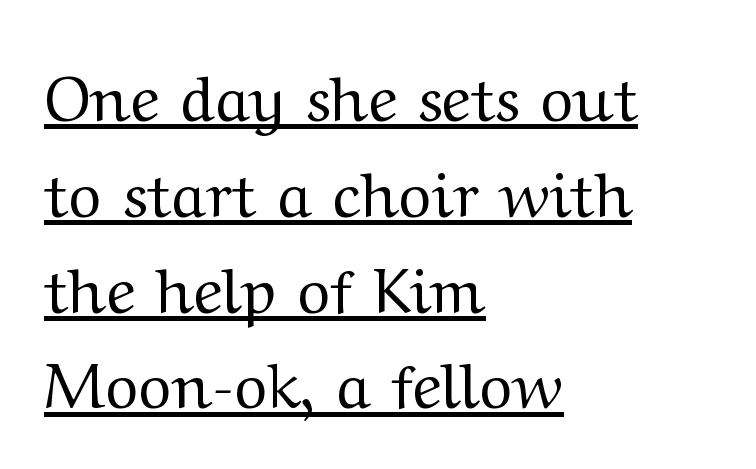
Old-style or modern, the face here clearly has serifs. Decoration check: the copy is underlined. The rows are spaced the way most documents space them. The letterforms sit at book weight or below.
